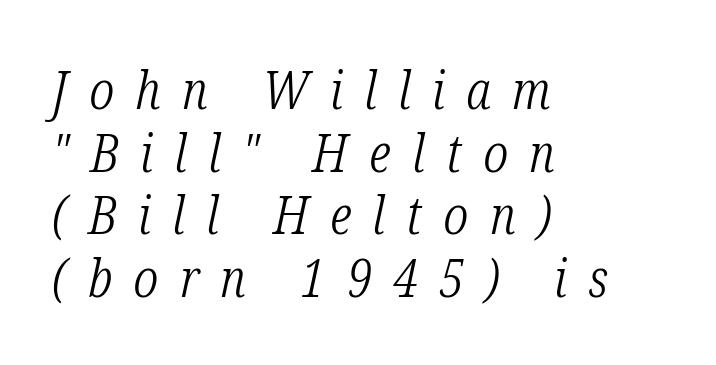
The image shows 53 px light, condensed serif type, italic (leaning right); set left-aligned, line spacing 1.18x, unusually wide letter spacing (+0.4 em), not underlined; low stroke contrast and a medium x-height.
